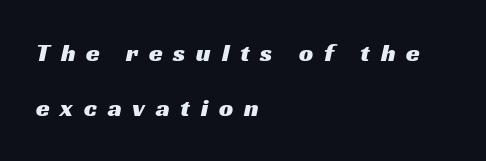
{"underline": "no", "align": "left", "line_spacing": "loose", "line_spacing_ratio": 2.21, "letter_spacing": "wide", "letter_spacing_em": 0.43, "glyph_px": 25}
